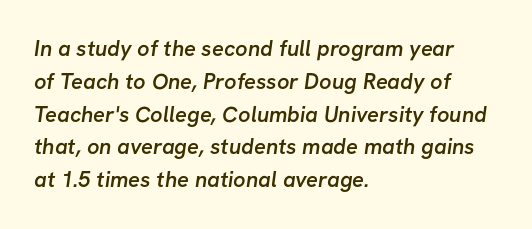
The image shows 22 px text type; set left-aligned, normal line spacing (1.49x), normal letter spacing, not underlined.
